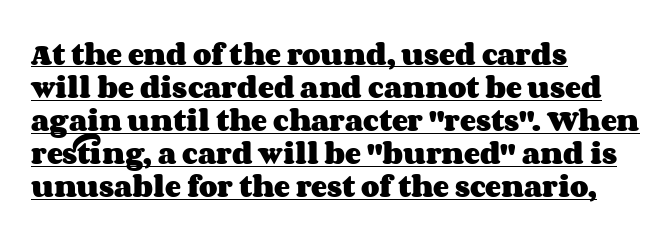
{"italic": "no", "bold": "yes", "underline": "yes", "align": "left", "line_spacing": "normal", "line_spacing_ratio": 1.38, "letter_spacing": "normal", "letter_spacing_em": 0.0, "glyph_px": 24}
